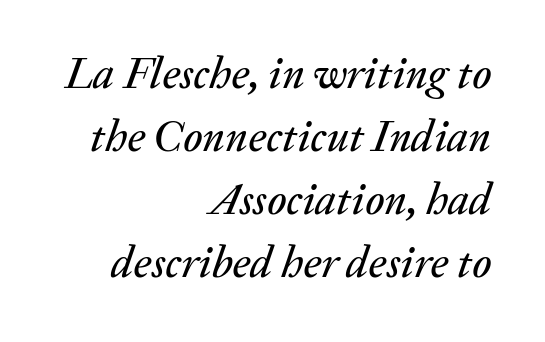
Q: Is the text italic (slanted)? A: Yes, it leans right by about 20 degrees.
Q: Is the text underlined? A: No.
Q: How is the paragraph aligned? A: Right-aligned.
Q: Is the spacing between letters normal or unusually wide? A: Normal.
Q: Is the spacing between lines tight, normal or loose? A: Normal.
Q: Width (condensed, normal, or wide)? A: Normal.
Q: Stroke contrast? A: Medium.
Q: x-height? A: Medium.
Q: Monospaced? A: No.
